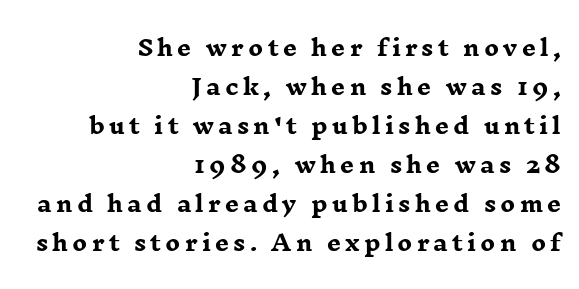
Q: Is the text bold? A: Yes.
Q: Is the text italic (slanted)? A: No, it is upright.
Q: Is the text underlined? A: No.
Q: How is the paragraph aligned? A: Right-aligned.
